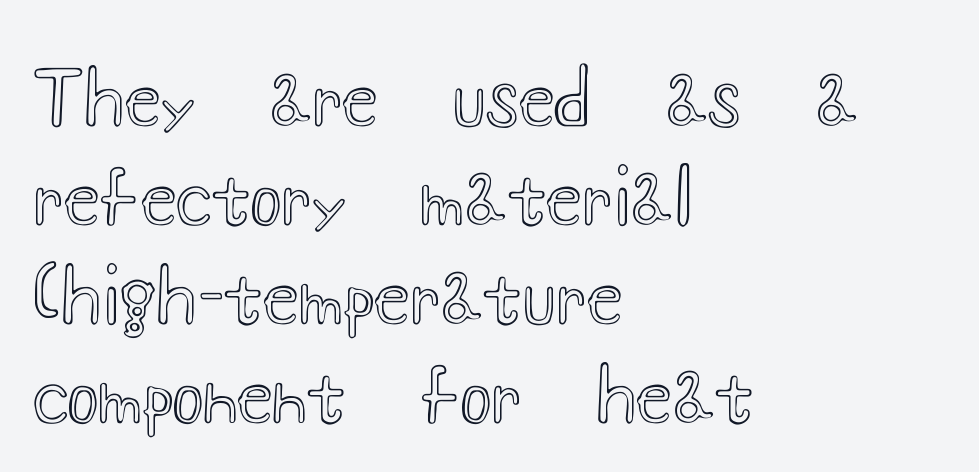
Letter spacing: default. The ragged edge is on the right, which tells us the setting is flush left. Style check: upright. Note the varied advance widths — an 'i' is clearly narrower than an 'm'.
